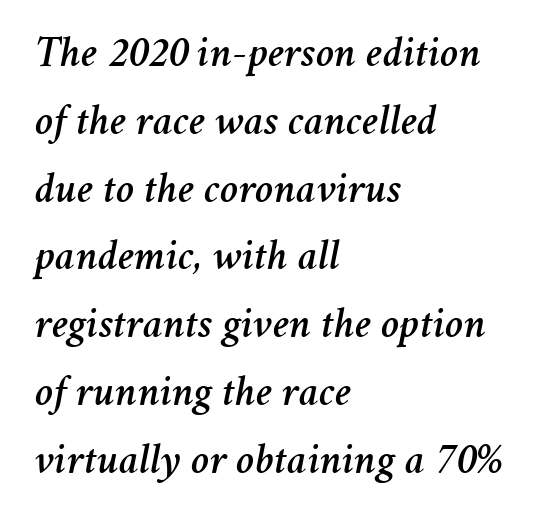
Q: Is the text italic (slanted)? A: Yes, it leans right by about 11 degrees.
Q: Is the text underlined? A: No.
Q: How is the paragraph aligned? A: Left-aligned.
Q: Is the spacing between letters normal or unusually wide? A: Normal.
Q: Is the spacing between lines tight, normal or loose? A: Normal.
Q: Width (condensed, normal, or wide)? A: Normal.
Q: Stroke contrast? A: Medium.
Q: x-height? A: Medium.
Q: Monospaced? A: No.
